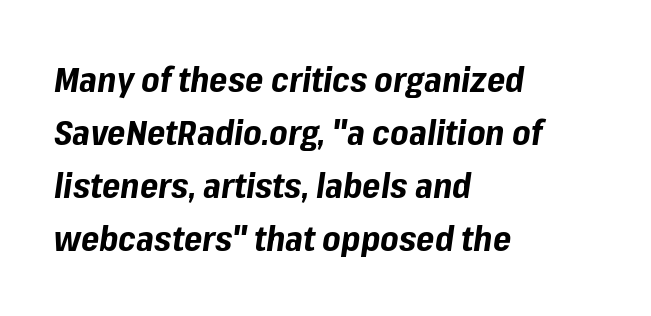
The passage shown leans; its letterforms are oblique. The foot of each line stays bare and open. Line spacing here is normal. Is this a fixed-width face? No — the glyphs have proportional, varying widths.
